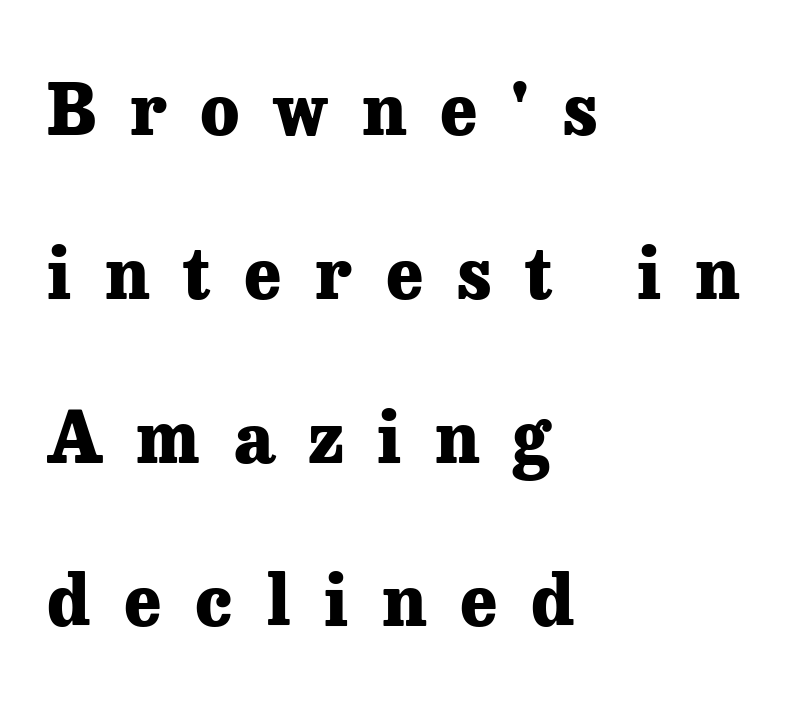
The image shows 70 px heavy serif type, upright; set left-aligned, loose line spacing (2.34x), unusually wide letter spacing (+0.48 em), not underlined; low stroke contrast and a medium x-height.
